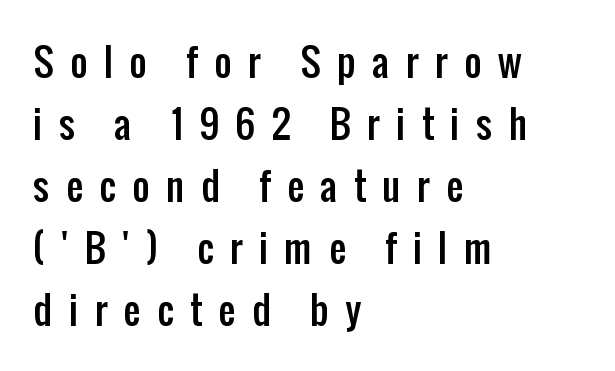
Q: Is the text italic (slanted)? A: No, it is upright.
Q: Is the typeface a serif or a sans-serif typeface? A: Sans-serif.
Q: Is the text underlined? A: No.
Q: How is the paragraph aligned? A: Left-aligned.
Q: Is the spacing between letters normal or unusually wide? A: Unusually wide.
Q: Is the spacing between lines tight, normal or loose? A: Normal.
Q: Width (condensed, normal, or wide)? A: Condensed.
Q: Stroke contrast? A: Low.
Q: x-height? A: Medium.
Q: Monospaced? A: No.
